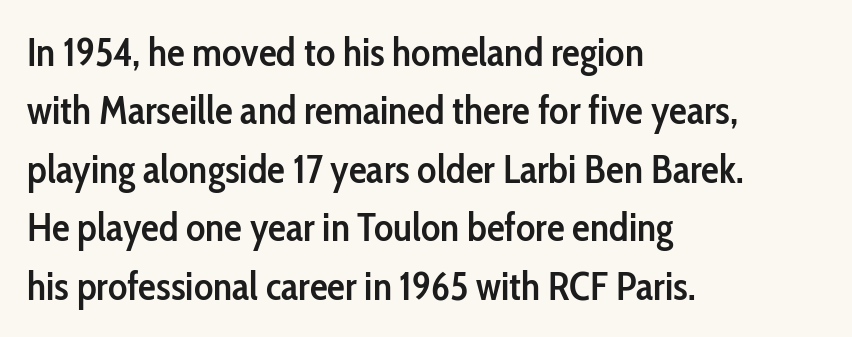
Has an underline been added? It has not. Leading matches the norm, producing a regular column. The paragraph shown leans on its left margin. Standard letterfit; no display-style spreading of the glyphs. Ordinary non-slanted type is in use.
